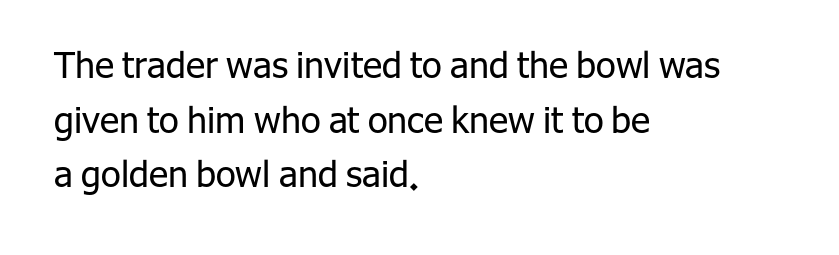
Q: Is the text bold? A: No.
Q: Is the text italic (slanted)? A: No, it is upright.
Q: Is the typeface a serif or a sans-serif typeface? A: Sans-serif.
Q: Is the text underlined? A: No.
Q: How is the paragraph aligned? A: Left-aligned.
Q: Is the spacing between letters normal or unusually wide? A: Normal.
Q: Is the spacing between lines tight, normal or loose? A: Normal.
Q: Width (condensed, normal, or wide)? A: Normal.
Q: Stroke contrast? A: Low.
Q: x-height? A: Medium.
Q: Monospaced? A: No.
